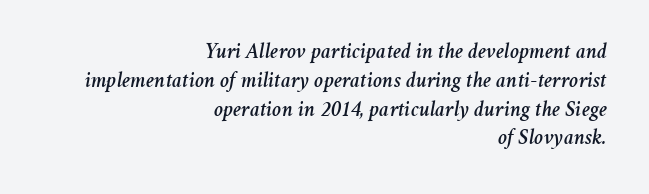
The image shows 22 px text type, italic (leaning right); set right-aligned, normal line spacing (1.31x), normal letter spacing, not underlined.
